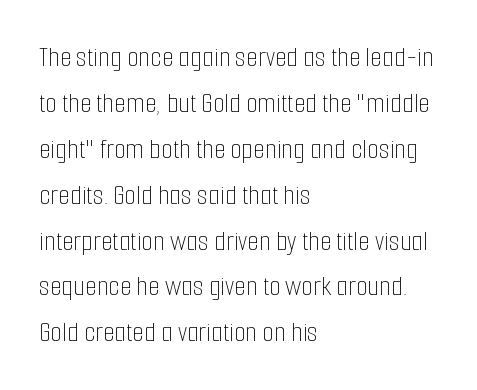
Interline gaps are of average width in this sample. The letters advance in unequal steps, a hallmark of proportional type. No extra ink here — the face is not bold. The font's upright variant was chosen for this text. No word sits above an underline.
